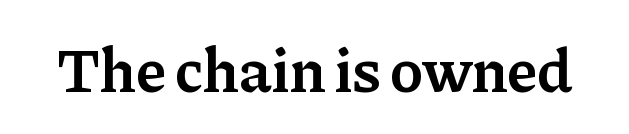
Q: Is the text bold? A: Semi-bold.
Q: Is the text italic (slanted)? A: No, it is upright.
Q: Is the typeface a serif or a sans-serif typeface? A: Serif.
Q: Is the text underlined? A: No.
Q: Is the spacing between letters normal or unusually wide? A: Normal.
Q: Width (condensed, normal, or wide)? A: Normal.
Q: Stroke contrast? A: Low.
Q: x-height? A: Medium.
Q: Monospaced? A: No.
